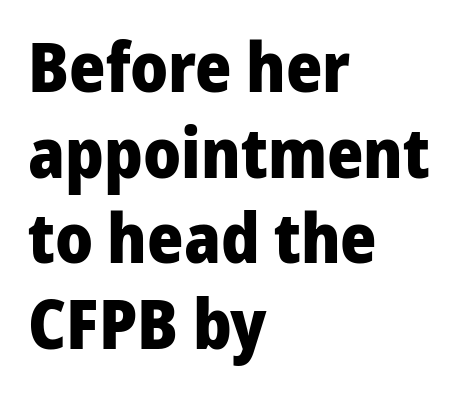
The image shows 69 px heavy sans-serif type, upright; set left-aligned, line spacing 1.24x, normal letter spacing, not underlined; low stroke contrast and a medium x-height.
